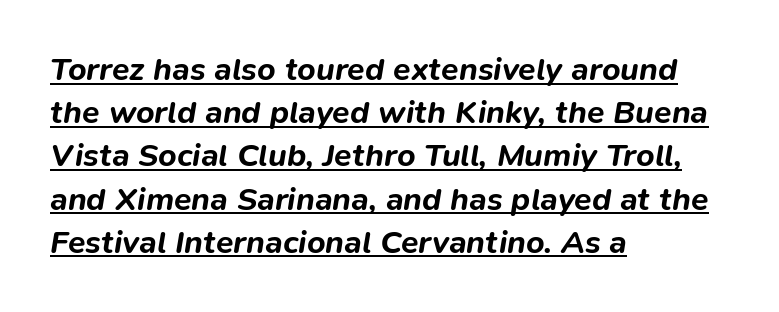
Q: Is the text bold? A: Yes.
Q: Is the text italic (slanted)? A: Yes, it leans right by about 9 degrees.
Q: Is the text underlined? A: Yes.
Q: How is the paragraph aligned? A: Left-aligned.
Q: Is the spacing between letters normal or unusually wide? A: Normal.
Q: Is the spacing between lines tight, normal or loose? A: Normal.
Q: Width (condensed, normal, or wide)? A: Normal.
Q: Stroke contrast? A: Low.
Q: x-height? A: Medium.
Q: Monospaced? A: No.
